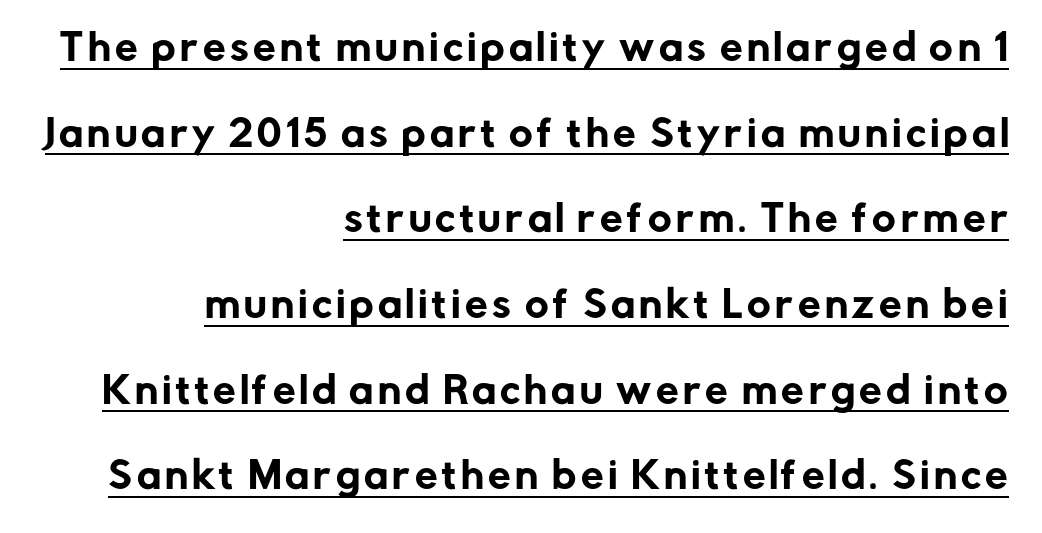
You can tell from the bare stems that sans-serif type was used. This sample has the flowing, uneven cadence of proportional lettering. Decoration check: the copy is underlined. Characters remain perfectly vertical along every line. Airy leading. The setting favours the right margin, as signatures and pull-quotes sometimes do.
